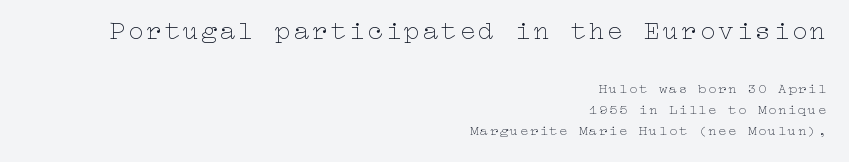
The image shows 26 px text type, upright; set right-aligned, normal line spacing (1.53x), not underlined; the first (top) block is 1.86x larger.
